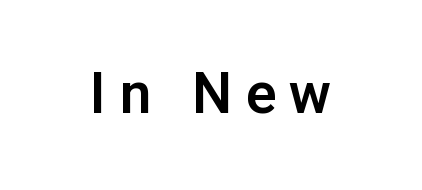
{"serif": "no", "italic": "no", "width": "normal", "stroke_contrast": "low", "x_height": "medium", "monospaced": "no", "underline": "no", "letter_spacing": "wide", "letter_spacing_em": 0.23, "glyph_px": 57}
